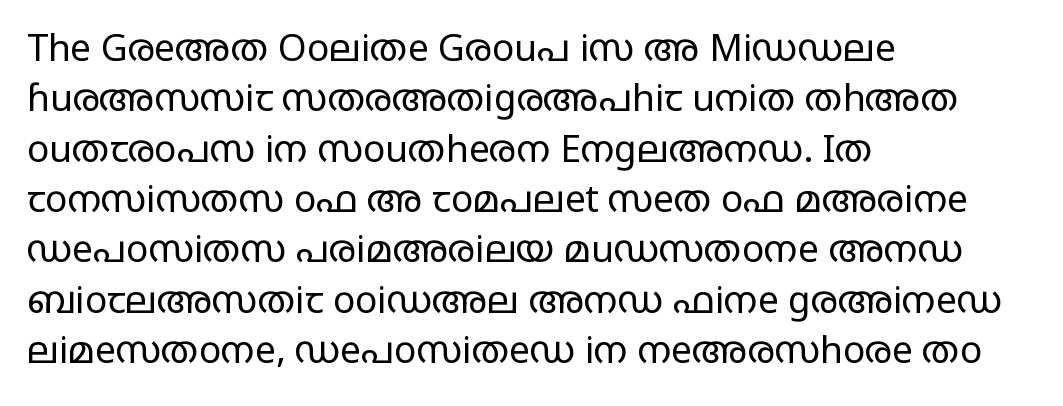
Q: Is the text bold? A: No.
Q: Is the text italic (slanted)? A: No, it is upright.
Q: Is the typeface a serif or a sans-serif typeface? A: Sans-serif.
Q: Is the text underlined? A: No.
Q: How is the paragraph aligned? A: Left-aligned.
Q: Is the spacing between letters normal or unusually wide? A: Normal.
Q: Is the spacing between lines tight, normal or loose? A: Normal.
Q: Width (condensed, normal, or wide)? A: Wide.
Q: Stroke contrast? A: Low.
Q: x-height? A: Large.
Q: Monospaced? A: No.
